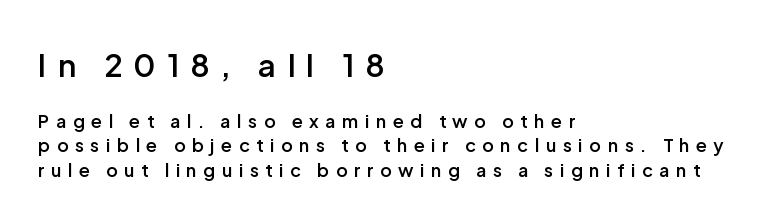
The image shows 31 px semibold sans-serif type, upright; set left-aligned, normal line spacing (1.36x), unusually wide letter spacing (+0.36 em), not underlined; the first (top) block is 1.72x larger; low stroke contrast and a medium x-height.
